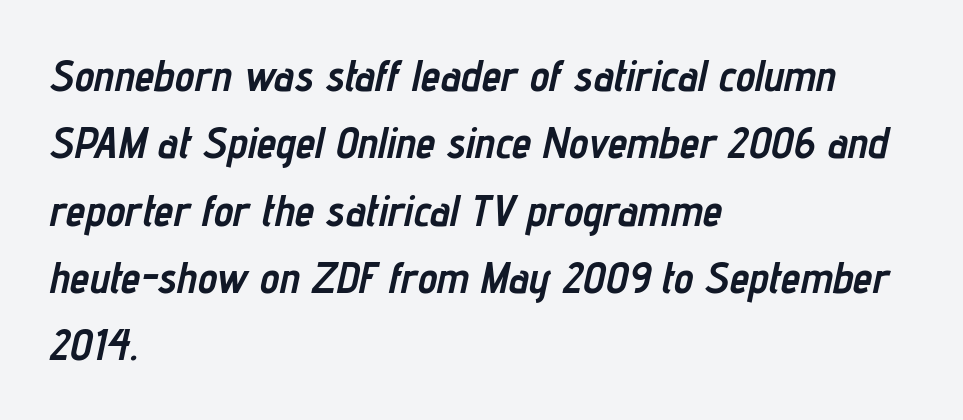
Q: Is the text bold? A: Yes.
Q: Is the text italic (slanted)? A: Yes, it leans right by about 12 degrees.
Q: Is the text underlined? A: No.
Q: How is the paragraph aligned? A: Left-aligned.
Q: Is the spacing between letters normal or unusually wide? A: Normal.
Q: Is the spacing between lines tight, normal or loose? A: Normal.
Q: Width (condensed, normal, or wide)? A: Condensed.
Q: Stroke contrast? A: Low.
Q: x-height? A: Medium.
Q: Monospaced? A: No.
